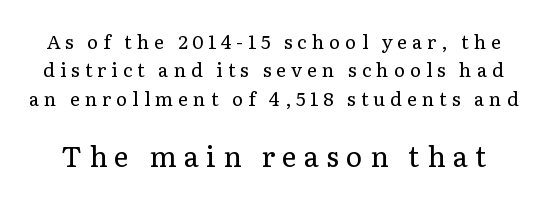
The specimen reads as upright at a glance. The foot of each line stays bare and open. No letter is thick-stroked: the sample isn't bold. The letters advance in unequal steps, a hallmark of proportional type.
